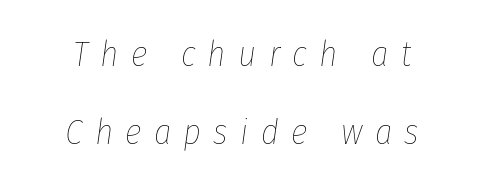
Q: Is the text bold? A: No.
Q: Is the text italic (slanted)? A: Yes, it leans right by about 8 degrees.
Q: Is the text underlined? A: No.
Q: How is the paragraph aligned? A: Centered.
Q: Is the spacing between letters normal or unusually wide? A: Unusually wide.
Q: Is the spacing between lines tight, normal or loose? A: Loose.
Q: Width (condensed, normal, or wide)? A: Condensed.
Q: Stroke contrast? A: Low.
Q: x-height? A: Medium.
Q: Monospaced? A: No.
